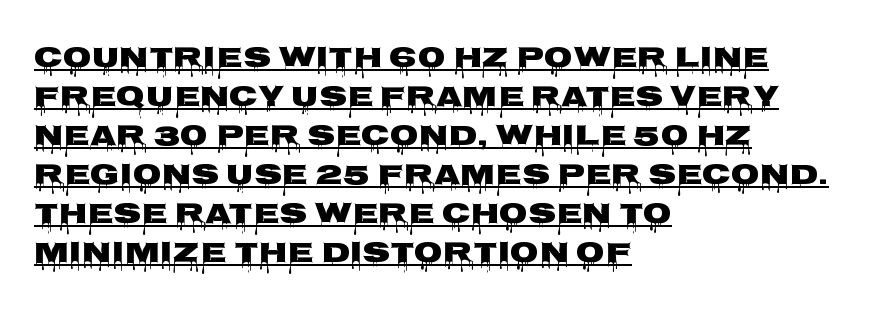
{"serif": "no", "italic": "no", "bold": "yes", "weight": "heavy", "width": "wide", "stroke_contrast": "low", "x_height": "large", "monospaced": "no", "underline": "yes", "align": "left", "line_spacing": "normal", "line_spacing_ratio": 1.3, "letter_spacing": "normal", "letter_spacing_em": 0.0, "glyph_px": 30}
